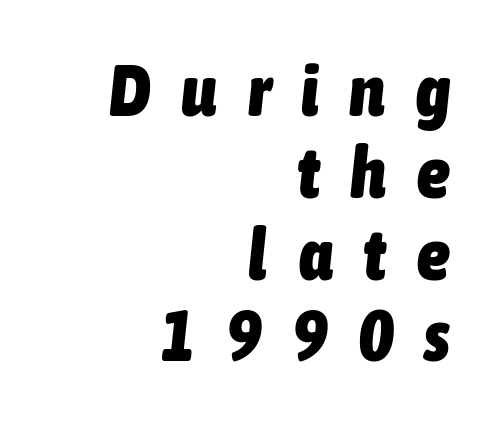
Unmarked baselines from the first word to the last. Note the varied advance widths — an 'i' is clearly narrower than an 'm'. The strokes are fattened all the way to bold. What's the leading like? Squeezed, with rows nearly overlapping.
